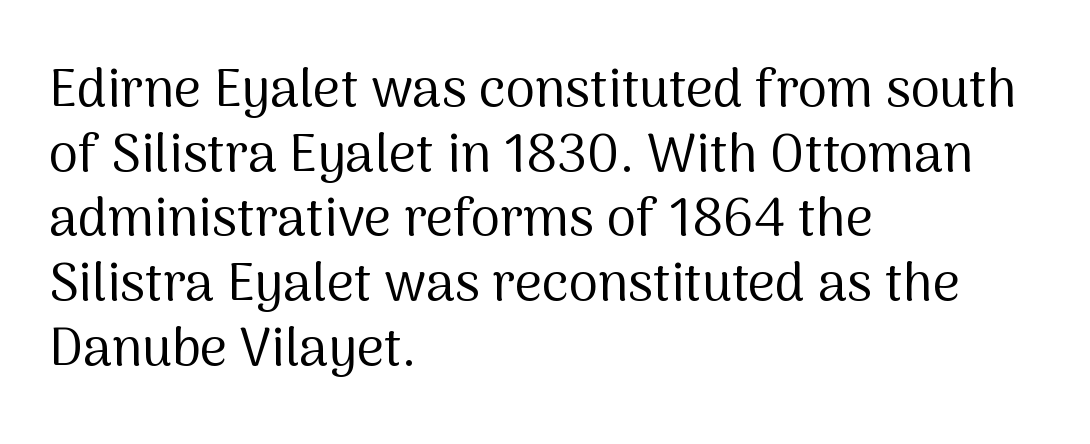
{"serif": "no", "italic": "no", "bold": "no", "weight": "regular", "width": "normal", "stroke_contrast": "medium", "x_height": "medium", "monospaced": "no", "underline": "no", "align": "left", "line_spacing_ratio": 1.22, "letter_spacing": "normal", "letter_spacing_em": 0.0, "glyph_px": 53}
